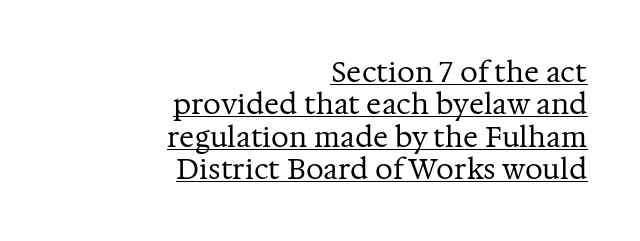
Nothing heavy about these letters — not bold at all. This rendering leaves character spacing at its baseline value. Has an underline been added? It has. This is serif lettering, the kind often seen in printed books.
